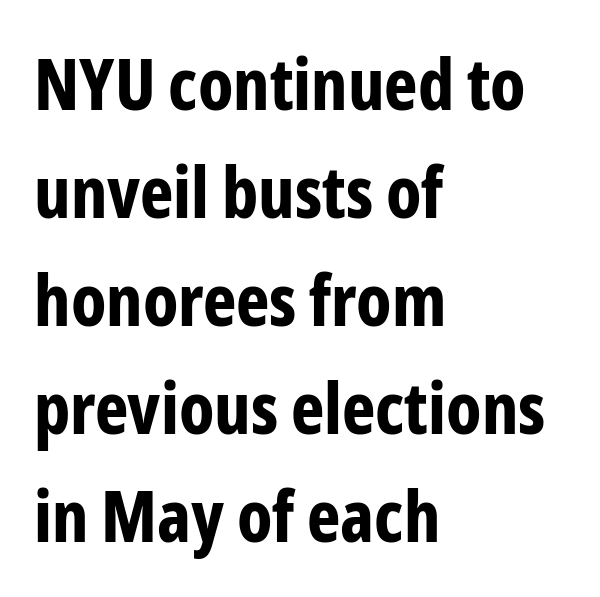
{"serif": "no", "italic": "no", "bold": "yes", "weight": "bold", "width": "condensed", "stroke_contrast": "low", "x_height": "medium", "monospaced": "no", "underline": "no", "align": "left", "line_spacing": "normal", "line_spacing_ratio": 1.52, "letter_spacing": "normal", "letter_spacing_em": 0.0, "glyph_px": 71}
